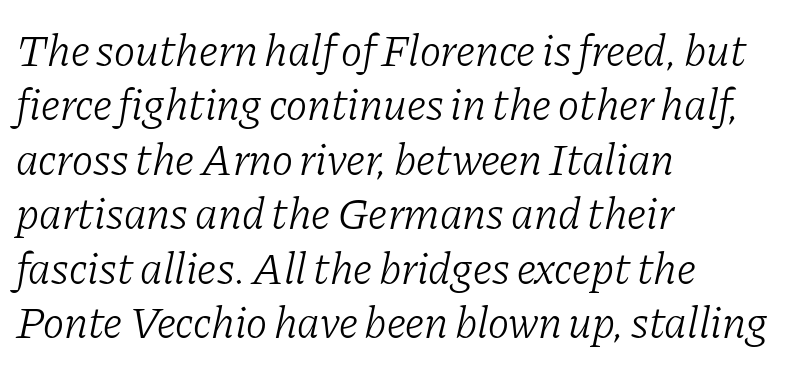
Q: Is the text bold? A: No.
Q: Is the text italic (slanted)? A: Yes, it leans right by about 11 degrees.
Q: Is the typeface a serif or a sans-serif typeface? A: Serif.
Q: Is the text underlined? A: No.
Q: How is the paragraph aligned? A: Left-aligned.
Q: Is the spacing between letters normal or unusually wide? A: Normal.
Q: Width (condensed, normal, or wide)? A: Normal.
Q: Stroke contrast? A: Low.
Q: x-height? A: Medium.
Q: Monospaced? A: No.
